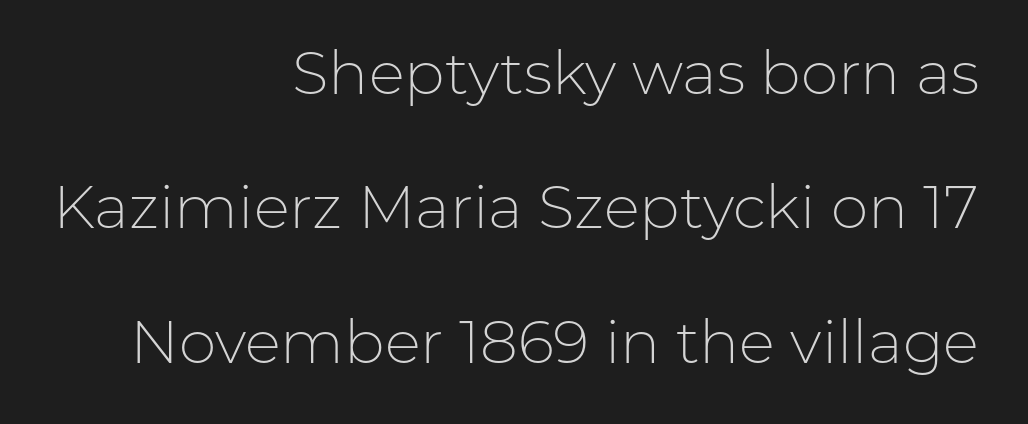
{"serif": "no", "italic": "no", "bold": "no", "weight": "light", "width": "normal", "stroke_contrast": "low", "x_height": "medium", "monospaced": "no", "underline": "no", "align": "right", "line_spacing": "loose", "line_spacing_ratio": 2.24, "letter_spacing": "normal", "letter_spacing_em": 0.0, "glyph_px": 60}
